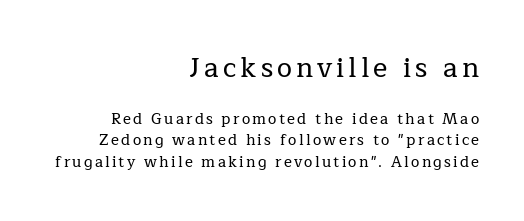
The block sitting higher on the canvas is the one with enlarged characters. Alignment: flush right. Quick note: underline off. The rendering uses a moderate line-height, typical for paragraphs.
